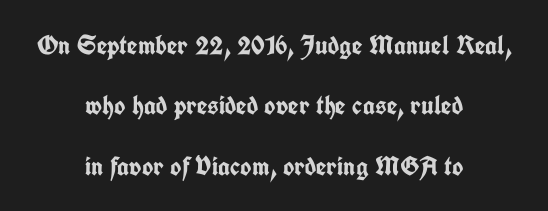
Q: Is the text bold? A: Yes.
Q: Is the text italic (slanted)? A: No, it is upright.
Q: Is the text underlined? A: No.
Q: How is the paragraph aligned? A: Centered.
Q: Is the spacing between letters normal or unusually wide? A: Normal.
Q: Is the spacing between lines tight, normal or loose? A: Loose.
